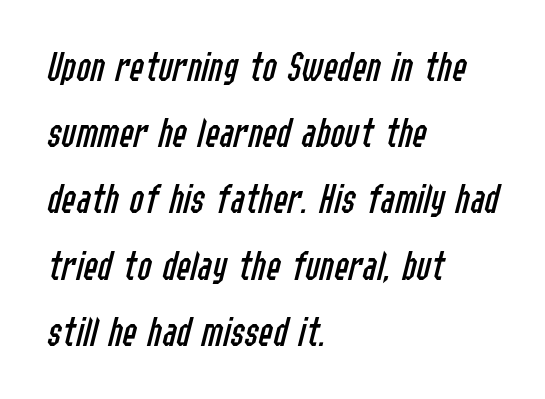
Q: Is the text bold? A: No.
Q: Is the text italic (slanted)? A: Yes, it leans right by about 14 degrees.
Q: Is the text underlined? A: No.
Q: How is the paragraph aligned? A: Left-aligned.
Q: Is the spacing between letters normal or unusually wide? A: Normal.
Q: Is the spacing between lines tight, normal or loose? A: Normal.
Q: Width (condensed, normal, or wide)? A: Condensed.
Q: Stroke contrast? A: Low.
Q: x-height? A: Medium.
Q: Monospaced? A: No.
